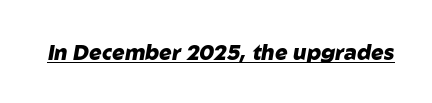
{"italic": "yes", "lean": "right", "slant_degrees": 10, "bold": "yes", "underline": "yes", "letter_spacing": "normal", "letter_spacing_em": 0.0, "glyph_px": 21}
